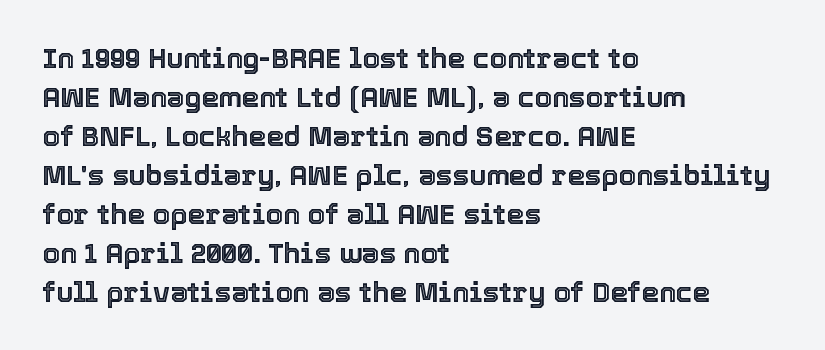
The image shows 28 px text type, upright; set left-aligned, normal line spacing (1.39x), normal letter spacing, not underlined; a medium x-height.
